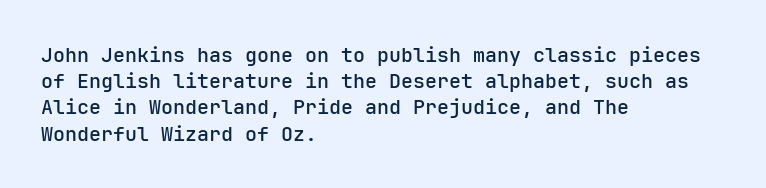
The image shows 20 px text type, upright; set left-aligned, normal line spacing (1.31x), normal letter spacing, not underlined.
